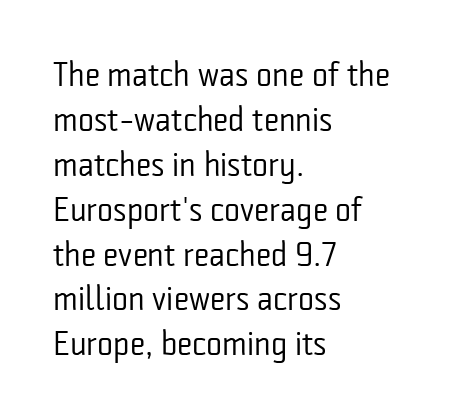
{"serif": "no", "italic": "no", "bold": "no", "weight": "regular", "width": "condensed", "stroke_contrast": "low", "x_height": "medium", "monospaced": "no", "underline": "no", "align": "left", "line_spacing": "normal", "line_spacing_ratio": 1.32, "letter_spacing": "normal", "letter_spacing_em": 0.0, "glyph_px": 34}
